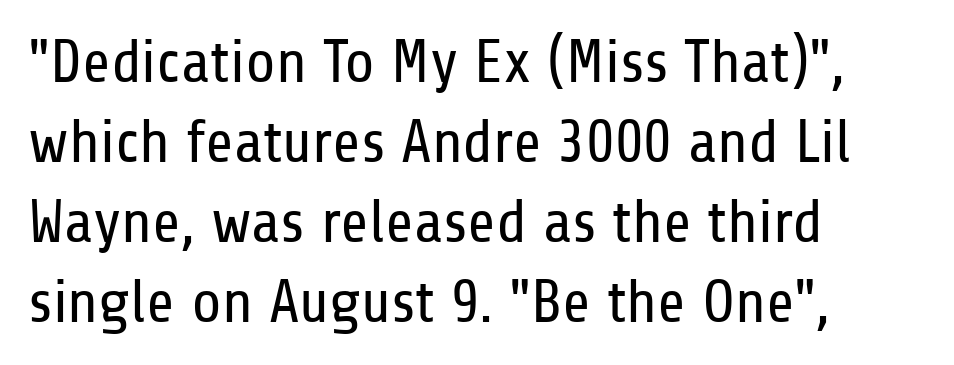
Words appear dense and cohesive because spacing is normal. Are there feet on the stems? There aren't — it's a sans. Character widths vary here, with narrow letters taking less room than wide ones. Ink coverage per letter is moderate at most. Compared with a centered layout, this one pins lines to the left instead. Quick note: interline space is typical.
